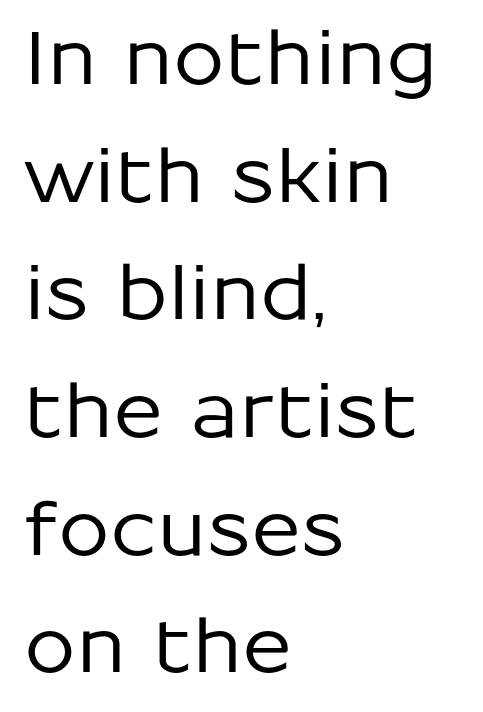
This sample uses plain, unmodified letter spacing. Teacher's note: observe the even left margin — that is flush-left alignment. Proportional: the letters do not fall into vertical columns. Is this a sans? Yes — the strokes have no serifs. The vertical gap from one line to the next is medium.
